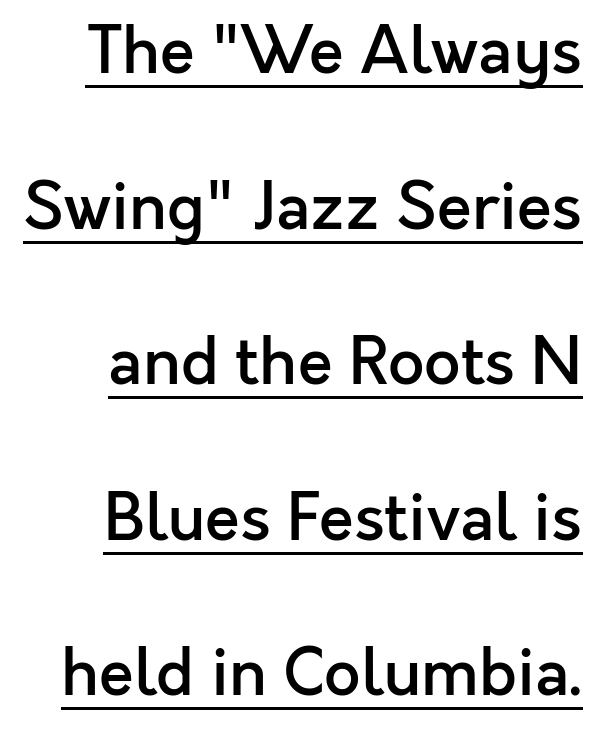
{"serif": "no", "italic": "no", "bold": "semi", "weight": "semibold", "width": "normal", "x_height": "medium", "monospaced": "no", "underline": "yes", "align": "right", "line_spacing": "loose", "line_spacing_ratio": 2.43, "letter_spacing": "normal", "letter_spacing_em": 0.0, "glyph_px": 64}
